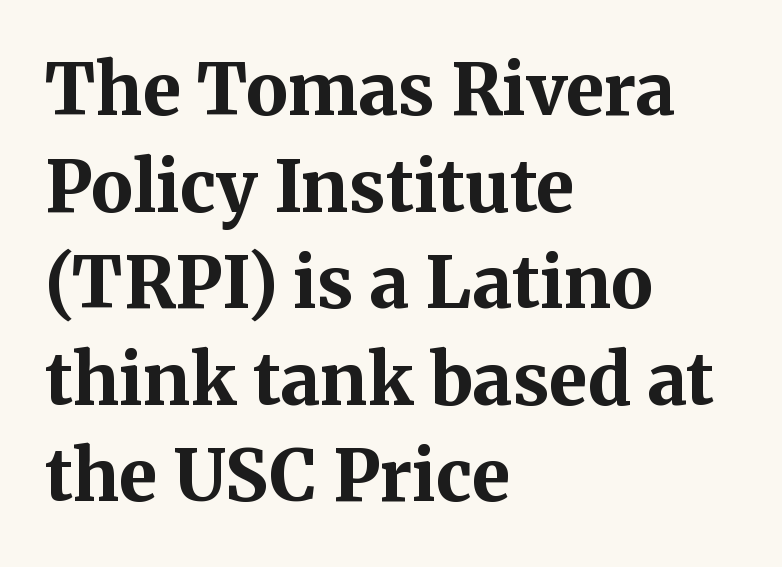
Q: Is the text bold? A: Yes.
Q: Is the text italic (slanted)? A: No, it is upright.
Q: Is the typeface a serif or a sans-serif typeface? A: Serif.
Q: Is the text underlined? A: No.
Q: How is the paragraph aligned? A: Left-aligned.
Q: Is the spacing between letters normal or unusually wide? A: Normal.
Q: Is the spacing between lines tight, normal or loose? A: Normal.
Q: Width (condensed, normal, or wide)? A: Normal.
Q: Stroke contrast? A: Medium.
Q: x-height? A: Medium.
Q: Monospaced? A: No.
